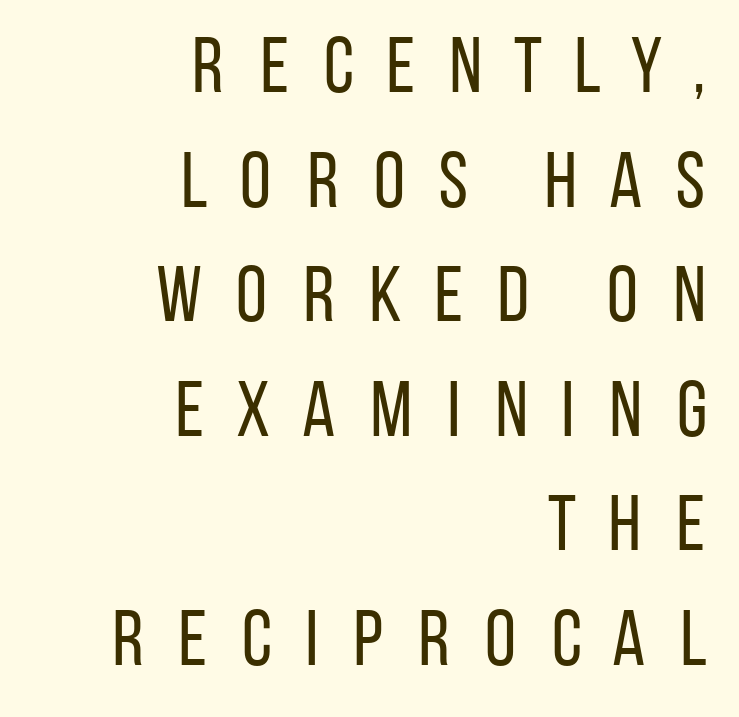
Italic: no, the glyphs are upright roman. The font sits on the lighter half of the weight spectrum, regular included. Descenders hang freely into open space. Short note: letters widely spaced. Typographically, this falls in the sans-serif category.
